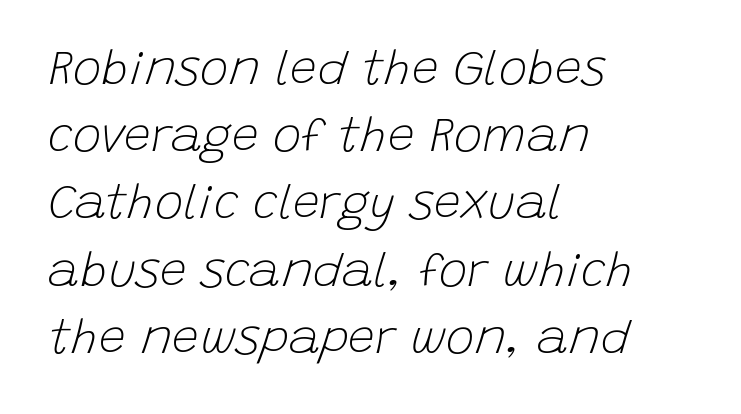
{"italic": "yes", "lean": "right", "slant_degrees": 15, "bold": "no", "weight": "light", "width": "normal", "stroke_contrast": "low", "x_height": "large", "monospaced": "no", "underline": "no", "align": "left", "line_spacing": "normal", "line_spacing_ratio": 1.4, "letter_spacing": "normal", "letter_spacing_em": 0.0, "glyph_px": 48}
